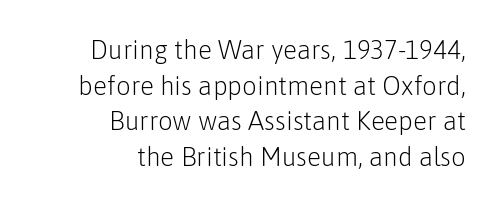
{"italic": "no", "bold": "no", "underline": "no", "align": "right", "line_spacing": "normal", "line_spacing_ratio": 1.37, "letter_spacing": "normal", "letter_spacing_em": 0.0, "glyph_px": 26}
